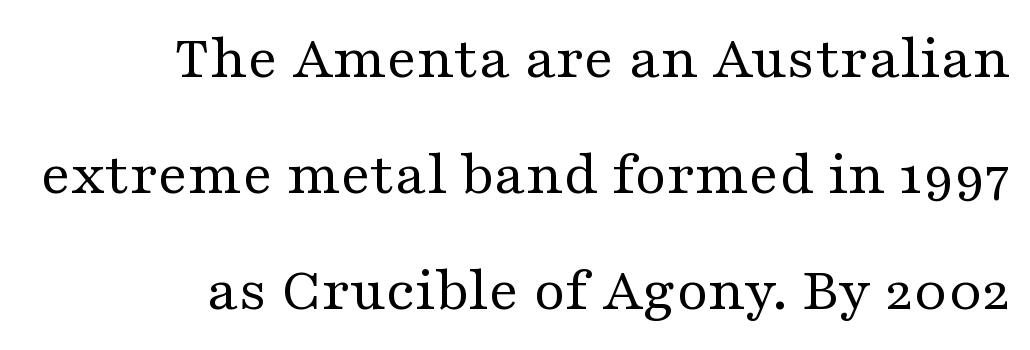
In terms of posture, this sample is upright. Nobody drew a line under any word here. On a weight scale, this lands at 450 or below. Each letter keeps its own natural width here, so spacing adapts to shape.
